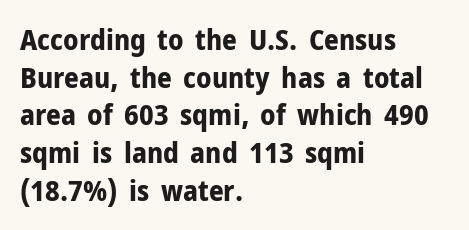
The image shows 29 px bold sans-serif type, upright; set left-aligned, normal line spacing (1.3x), normal letter spacing, not underlined; low stroke contrast and a medium x-height.
